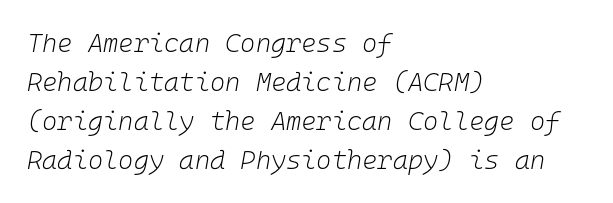
Q: Is the text bold? A: No.
Q: Is the text italic (slanted)? A: Yes, it leans right by about 10 degrees.
Q: Is the text underlined? A: No.
Q: How is the paragraph aligned? A: Left-aligned.
Q: Is the spacing between letters normal or unusually wide? A: Normal.
Q: Is the spacing between lines tight, normal or loose? A: Normal.
